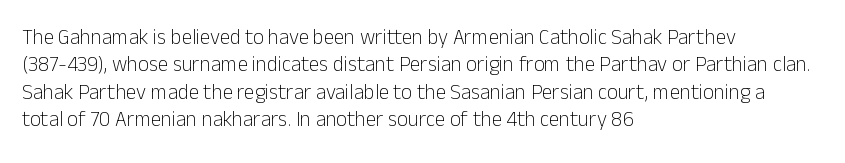
{"italic": "no", "bold": "no", "underline": "no", "align": "left", "line_spacing": "normal", "line_spacing_ratio": 1.3, "letter_spacing": "normal", "letter_spacing_em": 0.0, "glyph_px": 21}
